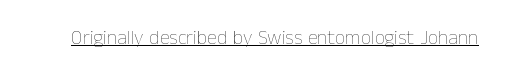
Between one letter and the next there's only the usual sliver of space. A roman cut, with each character standing at attention. The rendered words wear a rule along their underside. Heaviness? Minimal to ordinary, like unemphasized prose.
